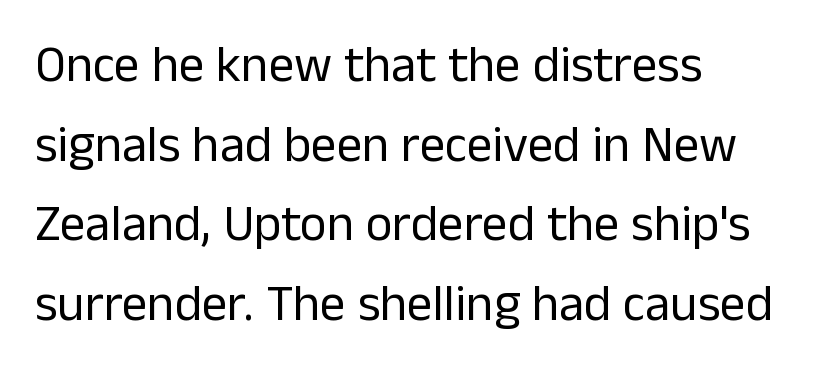
The image shows 51 px regular-weight sans-serif type, upright; set left-aligned, normal line spacing (1.56x), normal letter spacing, not underlined; low stroke contrast and a medium x-height.
